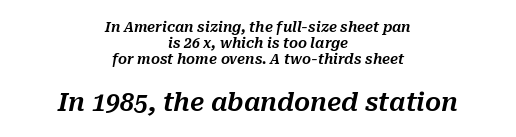
Leftover space on each line is divided equally before and after the words. Posture: slanted. Letter spacing: default. Leading: reduced. Unmarked baselines from the first word to the last. Top chunk: small. Bottom chunk: large.
